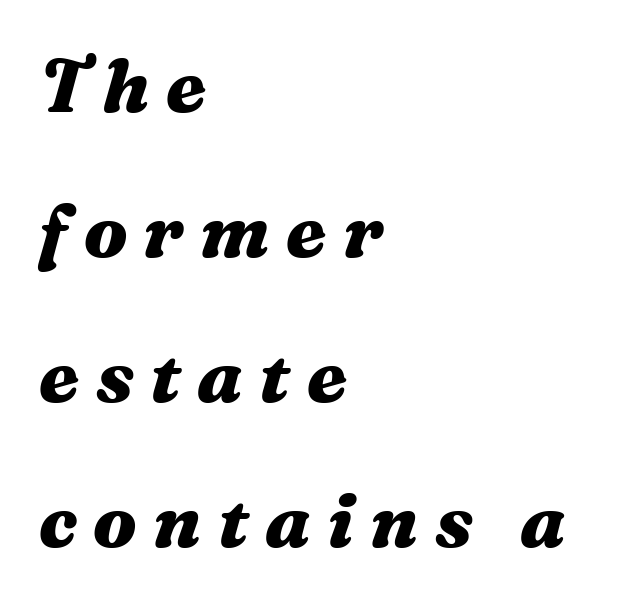
Students, this is bold: see how much ink each stroke carries. Successive baselines arrive slowly, with a big drop between each. The gap between lines stays unmarked. This is oblique type, the kind used for emphasis or titles.
